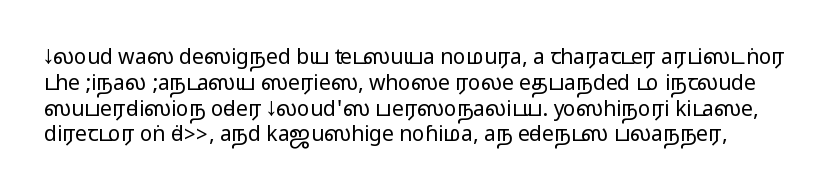
The image shows 21 px text type, upright; set line spacing 1.23x, normal letter spacing, not underlined.
